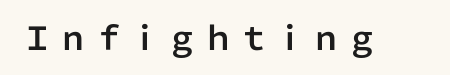
The gap between lines stays unmarked. In terms of posture, this sample is upright. The face used here is a sans, in the tradition of grotesques and geometrics. Do the characters align in a grid? No, the font is proportional.
